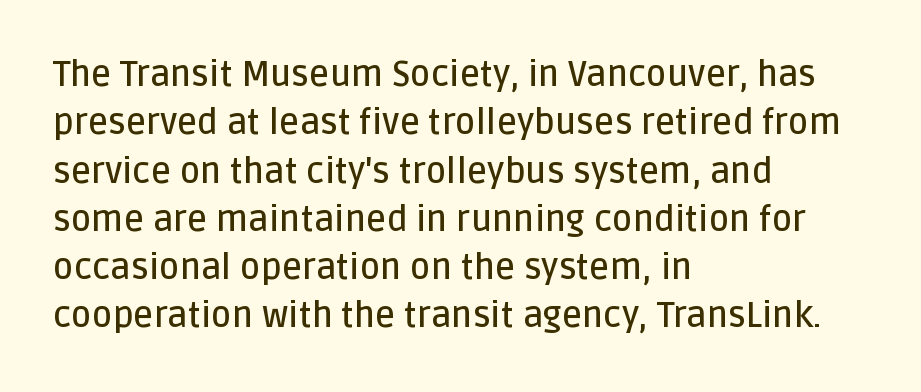
The image shows 35 px semibold sans-serif type, upright; set left-aligned, normal line spacing (1.38x), normal letter spacing, not underlined; low stroke contrast and a large x-height.
